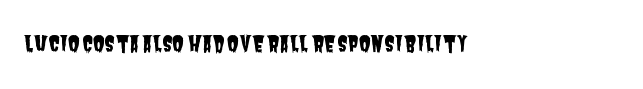
Here the glyphs are tracked normally, forming tight word shapes. Line beginnings align vertically; line endings do not. This rendering features lettering with no underline.
